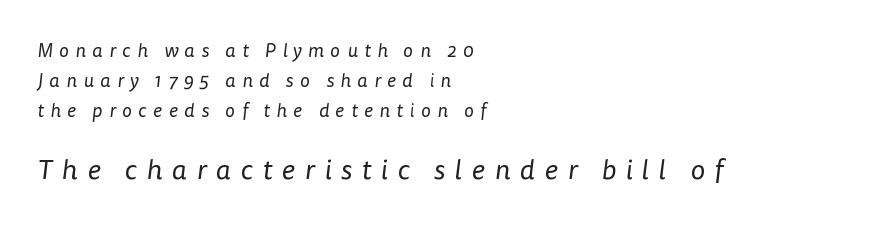
Q: Is the text bold? A: No.
Q: Is the typeface a serif or a sans-serif typeface? A: Sans-serif.
Q: Is the text underlined? A: No.
Q: How is the paragraph aligned? A: Left-aligned.
Q: Is the spacing between letters normal or unusually wide? A: Unusually wide.
Q: Is the spacing between lines tight, normal or loose? A: Normal.
Q: Which block of text is set in a larger size, the first (top) or the second (bottom)? A: The second (bottom) one.
Q: Width (condensed, normal, or wide)? A: Normal.
Q: Stroke contrast? A: Low.
Q: x-height? A: Medium.
Q: Monospaced? A: No.
